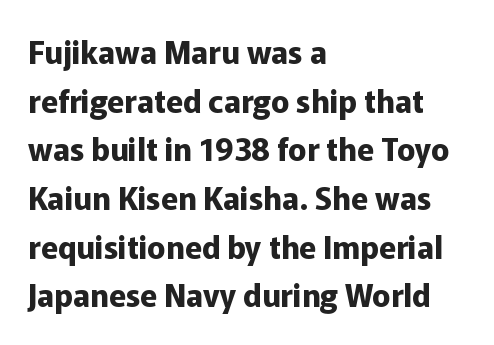
{"serif": "no", "italic": "no", "bold": "yes", "weight": "bold", "width": "normal", "stroke_contrast": "low", "x_height": "medium", "monospaced": "no", "underline": "no", "align": "left", "line_spacing": "normal", "line_spacing_ratio": 1.57, "letter_spacing": "normal", "letter_spacing_em": 0.0, "glyph_px": 31}
